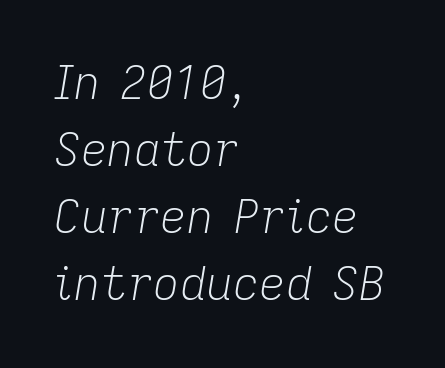
{"italic": "yes", "lean": "right", "slant_degrees": 9, "bold": "no", "weight": "light", "width": "normal", "stroke_contrast": "low", "x_height": "medium", "monospaced": "no", "underline": "no", "align": "left", "line_spacing": "normal", "line_spacing_ratio": 1.46, "letter_spacing": "normal", "letter_spacing_em": 0.0, "glyph_px": 46}
